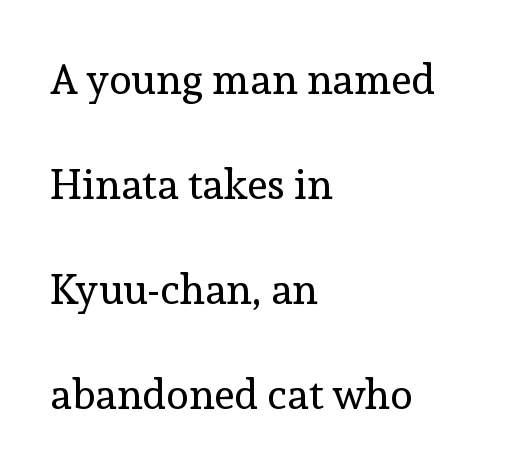
Q: Is the text bold? A: No.
Q: Is the text italic (slanted)? A: No, it is upright.
Q: Is the typeface a serif or a sans-serif typeface? A: Serif.
Q: Is the text underlined? A: No.
Q: How is the paragraph aligned? A: Left-aligned.
Q: Is the spacing between letters normal or unusually wide? A: Normal.
Q: Is the spacing between lines tight, normal or loose? A: Loose.
Q: Width (condensed, normal, or wide)? A: Normal.
Q: x-height? A: Medium.
Q: Monospaced? A: No.
